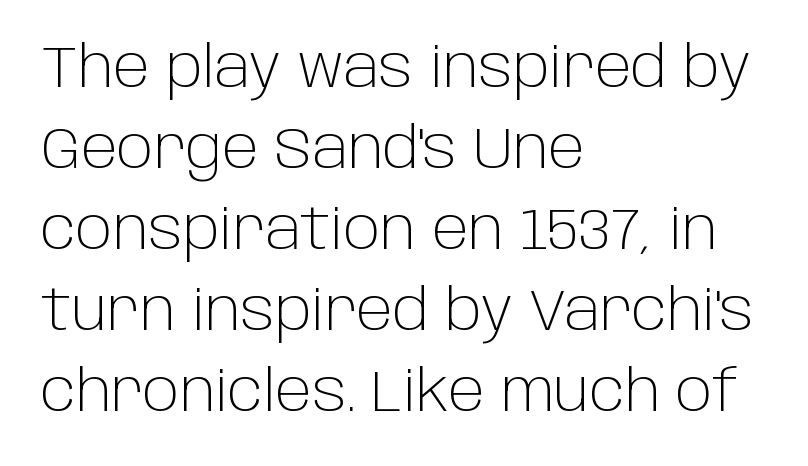
Q: Is the text bold? A: No.
Q: Is the text italic (slanted)? A: No, it is upright.
Q: Is the typeface a serif or a sans-serif typeface? A: Sans-serif.
Q: Is the text underlined? A: No.
Q: How is the paragraph aligned? A: Left-aligned.
Q: Is the spacing between letters normal or unusually wide? A: Normal.
Q: Is the spacing between lines tight, normal or loose? A: Normal.
Q: Width (condensed, normal, or wide)? A: Normal.
Q: Stroke contrast? A: Low.
Q: x-height? A: Large.
Q: Monospaced? A: No.
